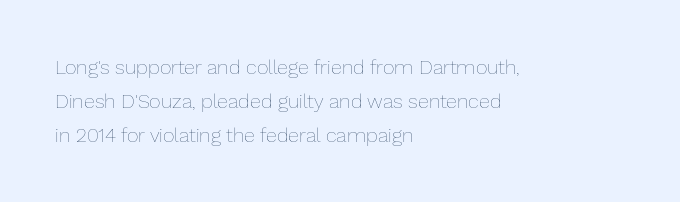
{"italic": "no", "bold": "no", "underline": "no", "align": "left", "line_spacing": "normal", "line_spacing_ratio": 1.7, "letter_spacing": "normal", "letter_spacing_em": 0.0, "glyph_px": 20}
